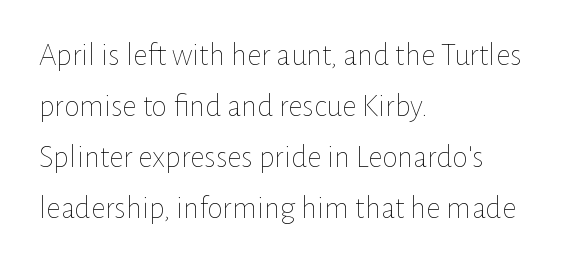
Q: Is the text bold? A: No.
Q: Is the text italic (slanted)? A: No, it is upright.
Q: Is the text underlined? A: No.
Q: How is the paragraph aligned? A: Left-aligned.
Q: Is the spacing between letters normal or unusually wide? A: Normal.
Q: Is the spacing between lines tight, normal or loose? A: Normal.
Q: Width (condensed, normal, or wide)? A: Normal.
Q: Stroke contrast? A: Low.
Q: x-height? A: Medium.
Q: Monospaced? A: No.
